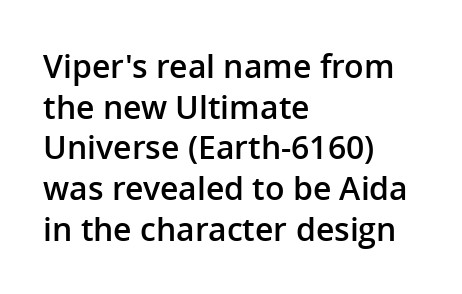
The image shows 32 px semibold sans-serif type, upright; set left-aligned, normal line spacing (1.27x), normal letter spacing, not underlined; low stroke contrast and a medium x-height.
